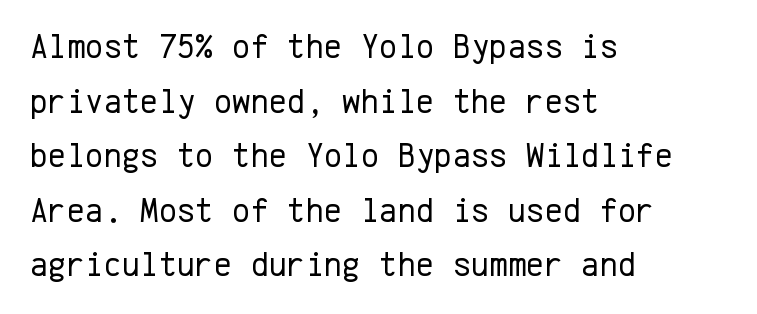
Line beginnings align vertically; line endings do not. Serifs: no, the terminals of the letterforms are clean. The face used here is monospaced, like something from a code editor. Nobody drew a line under any word here.
